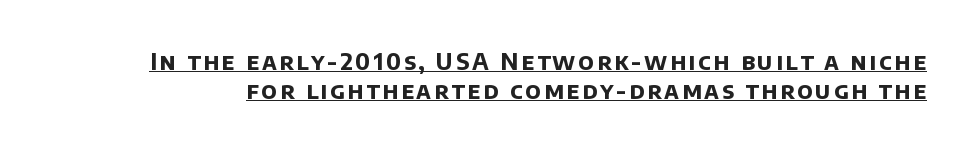
{"bold": "yes", "underline": "yes", "line_spacing": "normal", "line_spacing_ratio": 1.26, "glyph_px": 23}
